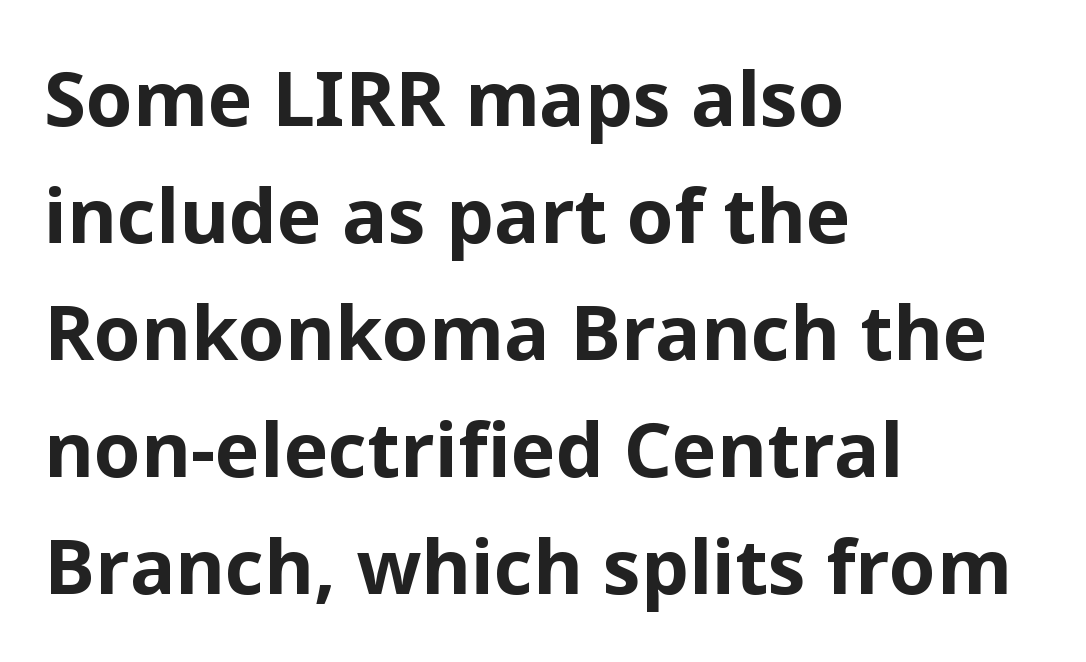
Q: Is the text bold? A: Yes.
Q: Is the text italic (slanted)? A: No, it is upright.
Q: Is the typeface a serif or a sans-serif typeface? A: Sans-serif.
Q: Is the text underlined? A: No.
Q: How is the paragraph aligned? A: Left-aligned.
Q: Is the spacing between letters normal or unusually wide? A: Normal.
Q: Is the spacing between lines tight, normal or loose? A: Normal.
Q: Width (condensed, normal, or wide)? A: Normal.
Q: Stroke contrast? A: Low.
Q: x-height? A: Medium.
Q: Monospaced? A: No.
